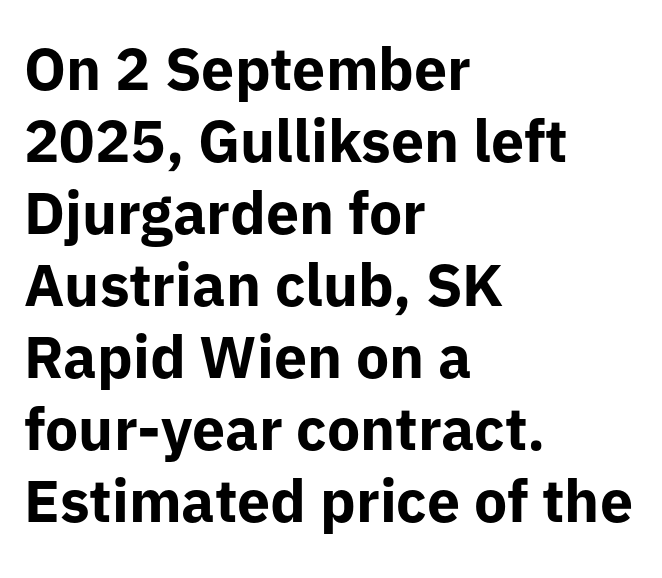
Q: Is the text bold? A: Yes.
Q: Is the text italic (slanted)? A: No, it is upright.
Q: Is the typeface a serif or a sans-serif typeface? A: Sans-serif.
Q: Is the text underlined? A: No.
Q: How is the paragraph aligned? A: Left-aligned.
Q: Is the spacing between letters normal or unusually wide? A: Normal.
Q: Width (condensed, normal, or wide)? A: Normal.
Q: Stroke contrast? A: Low.
Q: x-height? A: Medium.
Q: Monospaced? A: No.
